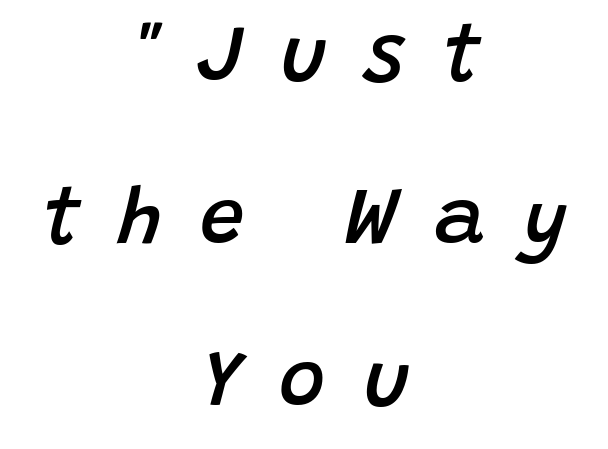
Q: Is the text bold? A: Semi-bold.
Q: Is the text italic (slanted)? A: Yes, it leans right by about 15 degrees.
Q: Is the text underlined? A: No.
Q: How is the paragraph aligned? A: Centered.
Q: Is the spacing between letters normal or unusually wide? A: Unusually wide.
Q: Is the spacing between lines tight, normal or loose? A: Loose.
Q: Width (condensed, normal, or wide)? A: Normal.
Q: Stroke contrast? A: Low.
Q: x-height? A: Large.
Q: Monospaced? A: No.
